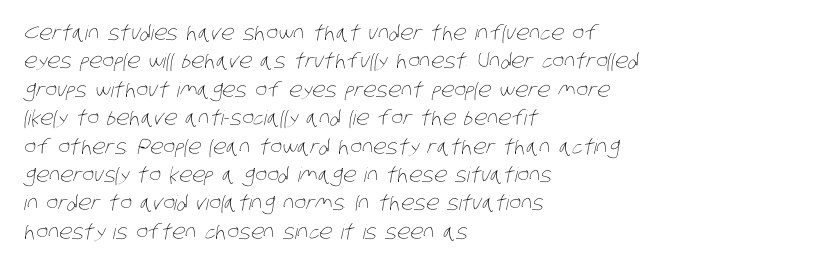
The image shows 20 px text type; set left-aligned, normal line spacing (1.42x), normal letter spacing, not underlined.
